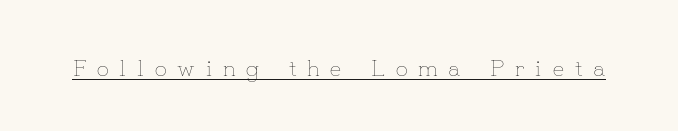
The string is rendered with underlining switched on. Substantial extra tracking has been applied to these lines. The letters stand straight up with perfectly vertical stems. Nothing heavy about these letters — not bold at all.
